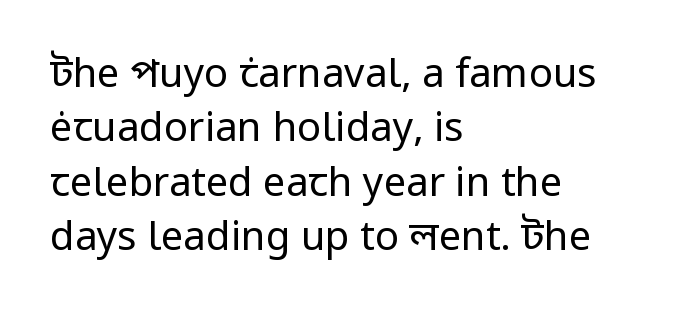
{"serif": "no", "italic": "no", "bold": "no", "weight": "regular", "width": "normal", "stroke_contrast": "low", "x_height": "medium", "monospaced": "no", "underline": "no", "align": "left", "line_spacing": "normal", "line_spacing_ratio": 1.36, "letter_spacing": "normal", "letter_spacing_em": 0.0, "glyph_px": 40}
